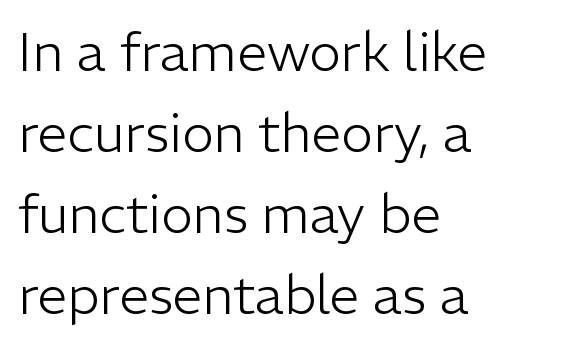
{"serif": "no", "italic": "no", "bold": "no", "weight": "light", "width": "normal", "stroke_contrast": "low", "x_height": "medium", "monospaced": "no", "underline": "no", "align": "left", "line_spacing": "normal", "line_spacing_ratio": 1.5, "letter_spacing": "normal", "letter_spacing_em": 0.0, "glyph_px": 54}
